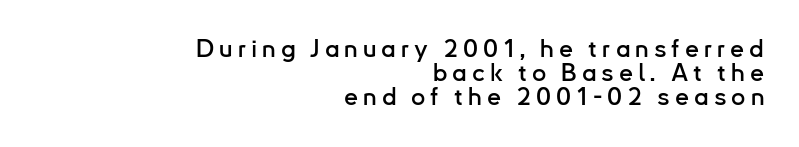
The image shows 25 px text type, upright; set right-aligned, tight line spacing (0.97x), unusually wide letter spacing (+0.2 em), not underlined.
